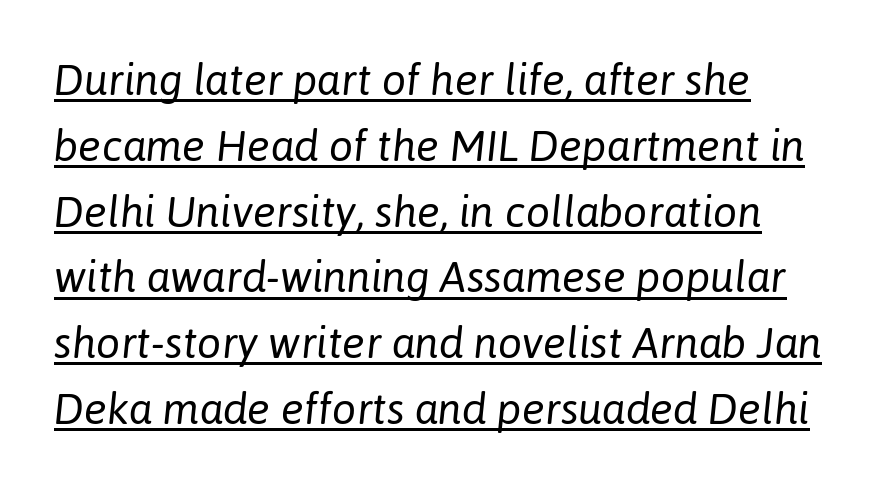
Honestly, the row spacing looks completely unremarkable. Students, note that the glyphs here touch the page at normal intervals. The strokes carry an ordinary text weight at most. Slanted lettering throughout. Looks like regular typesetting: each glyph gets only the width it needs.
